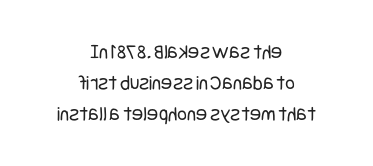
Q: Is the text bold? A: No.
Q: Is the text italic (slanted)? A: No, it is upright.
Q: Is the text underlined? A: No.
Q: How is the paragraph aligned? A: Centered.
Q: Is the spacing between letters normal or unusually wide? A: Normal.
Q: Is the spacing between lines tight, normal or loose? A: Normal.
